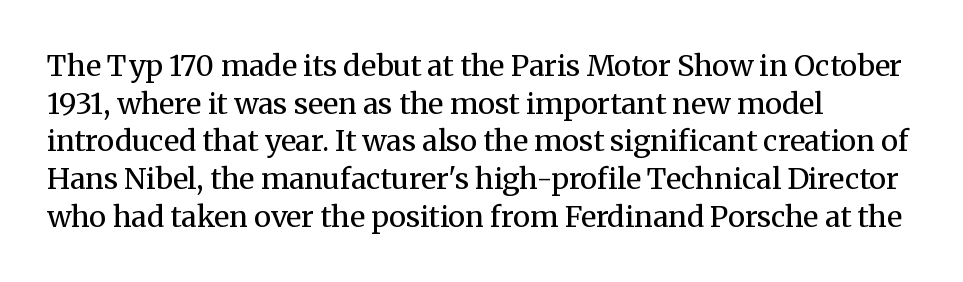
{"serif": "yes", "italic": "no", "bold": "no", "weight": "regular", "width": "normal", "stroke_contrast": "medium", "x_height": "medium", "monospaced": "no", "underline": "no", "align": "left", "line_spacing": "normal", "line_spacing_ratio": 1.3, "letter_spacing": "normal", "letter_spacing_em": 0.0, "glyph_px": 29}
